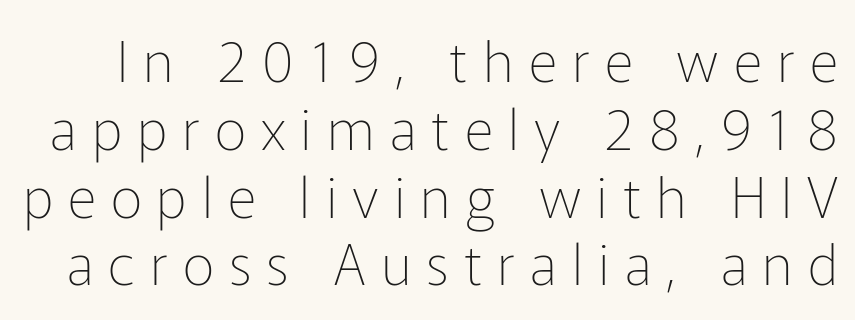
The image shows 56 px thin sans-serif type, upright; set line spacing 1.21x, unusually wide letter spacing (+0.27 em), not underlined; low stroke contrast and a medium x-height.
